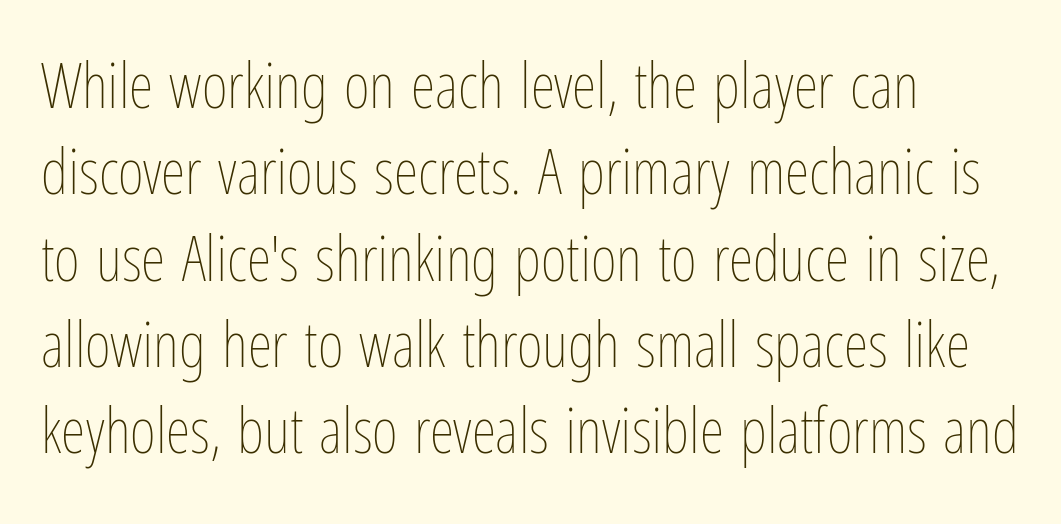
Q: Is the text bold? A: No.
Q: Is the text italic (slanted)? A: No, it is upright.
Q: Is the text underlined? A: No.
Q: How is the paragraph aligned? A: Left-aligned.
Q: Is the spacing between letters normal or unusually wide? A: Normal.
Q: Is the spacing between lines tight, normal or loose? A: Normal.
Q: Width (condensed, normal, or wide)? A: Condensed.
Q: Stroke contrast? A: Low.
Q: x-height? A: Medium.
Q: Monospaced? A: No.
